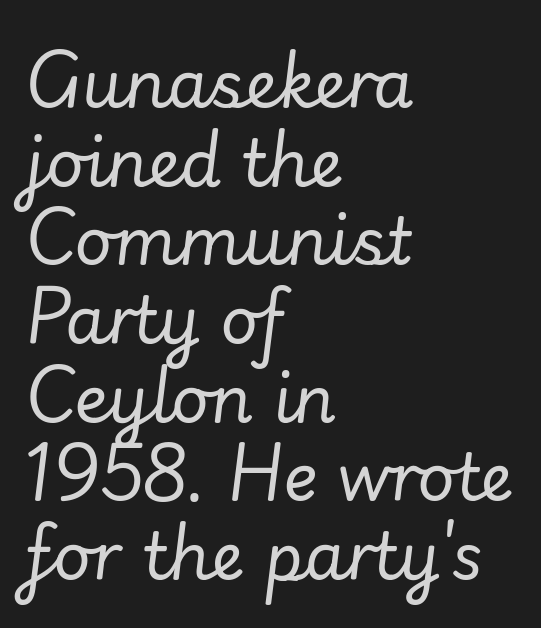
The image shows 65 px regular-weight type, italic (leaning right); set left-aligned, line spacing 1.21x, normal letter spacing, not underlined; low stroke contrast and a small x-height.
